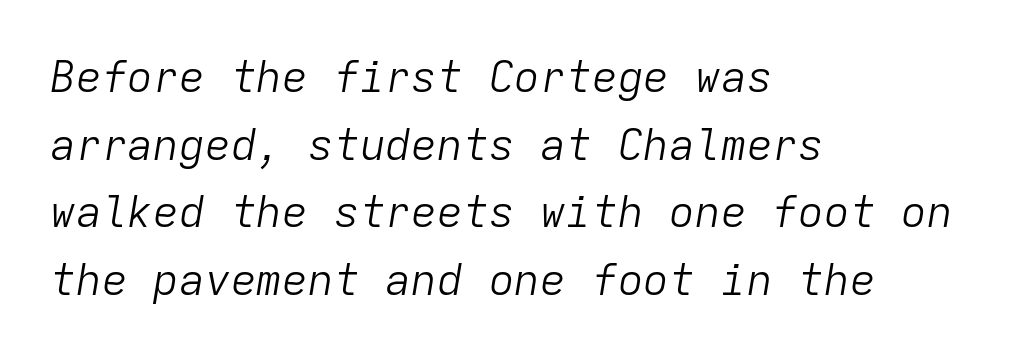
Q: Is the text bold? A: No.
Q: Is the text italic (slanted)? A: Yes, it leans right by about 9 degrees.
Q: Is the text underlined? A: No.
Q: How is the paragraph aligned? A: Left-aligned.
Q: Is the spacing between letters normal or unusually wide? A: Normal.
Q: Is the spacing between lines tight, normal or loose? A: Normal.
Q: Width (condensed, normal, or wide)? A: Normal.
Q: Stroke contrast? A: Low.
Q: x-height? A: Medium.
Q: Monospaced? A: Yes.
